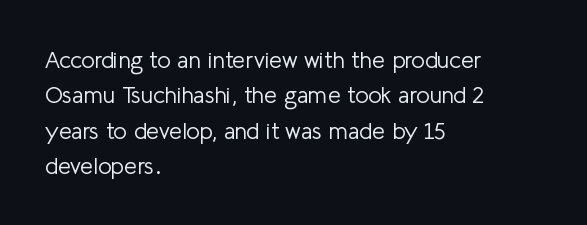
Q: Is the text bold? A: No.
Q: Is the text italic (slanted)? A: No, it is upright.
Q: Is the text underlined? A: No.
Q: How is the paragraph aligned? A: Left-aligned.
Q: Is the spacing between letters normal or unusually wide? A: Normal.
Q: Is the spacing between lines tight, normal or loose? A: Normal.
